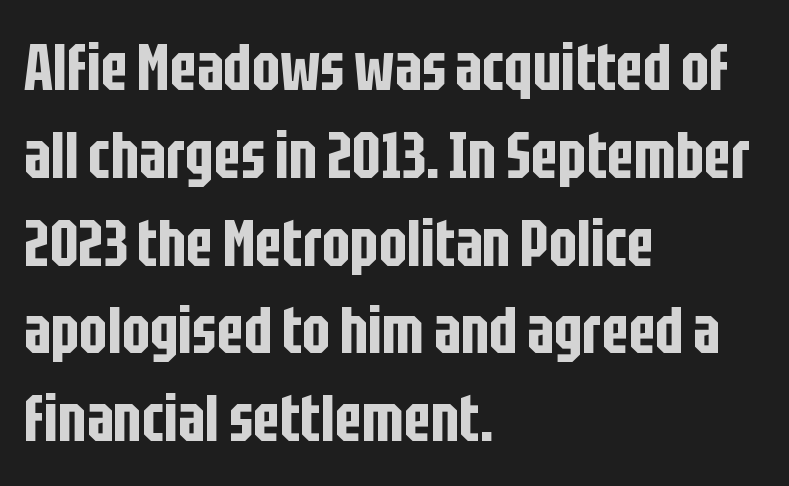
{"serif": "no", "italic": "no", "width": "condensed", "stroke_contrast": "low", "x_height": "large", "monospaced": "no", "underline": "no", "align": "left", "line_spacing": "normal", "line_spacing_ratio": 1.33, "letter_spacing": "normal", "letter_spacing_em": 0.0, "glyph_px": 66}
